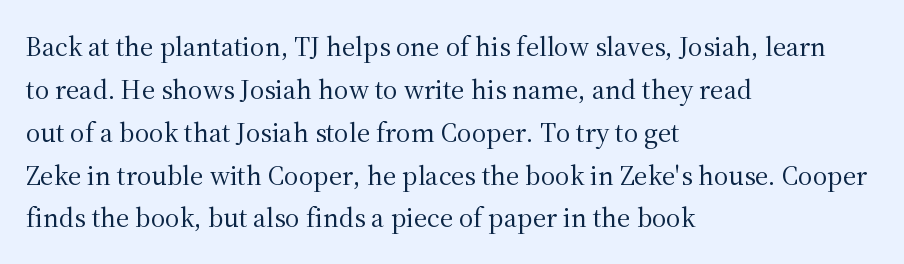
Q: Is the text bold? A: No.
Q: Is the text italic (slanted)? A: No, it is upright.
Q: Is the typeface a serif or a sans-serif typeface? A: Serif.
Q: Is the text underlined? A: No.
Q: How is the paragraph aligned? A: Left-aligned.
Q: Is the spacing between letters normal or unusually wide? A: Normal.
Q: Is the spacing between lines tight, normal or loose? A: Normal.
Q: Width (condensed, normal, or wide)? A: Normal.
Q: Stroke contrast? A: Medium.
Q: x-height? A: Medium.
Q: Monospaced? A: No.
